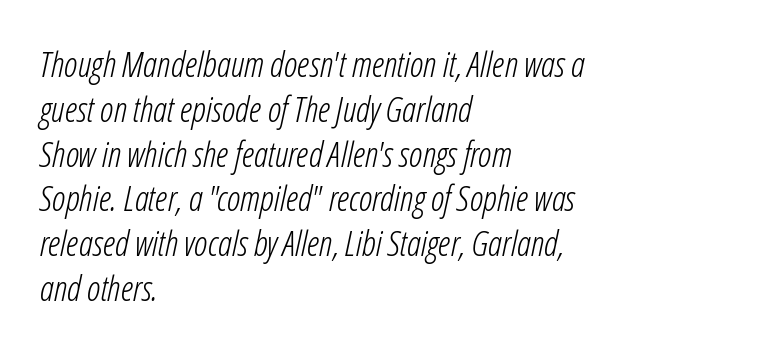
Q: Is the text bold? A: No.
Q: Is the text italic (slanted)? A: Yes, it leans right by about 12 degrees.
Q: Is the text underlined? A: No.
Q: How is the paragraph aligned? A: Left-aligned.
Q: Is the spacing between letters normal or unusually wide? A: Normal.
Q: Is the spacing between lines tight, normal or loose? A: Normal.
Q: Width (condensed, normal, or wide)? A: Condensed.
Q: Stroke contrast? A: Low.
Q: x-height? A: Medium.
Q: Monospaced? A: No.
